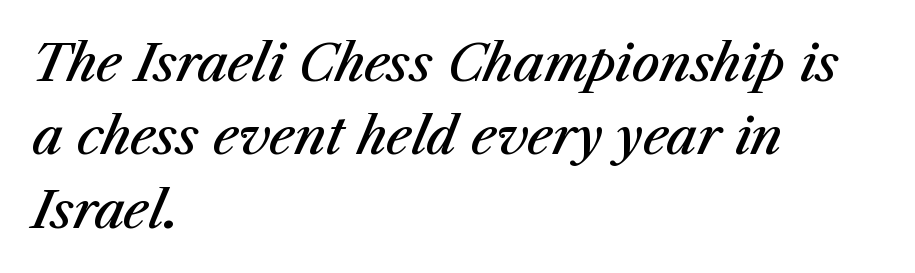
No extra tracking has been applied to these lines. These lines sit exactly where default settings would place them. Note the varied advance widths — an 'i' is clearly narrower than an 'm'. A fair bit of extra ink — the face is semibold, not bold. The space beneath each line is pristine and unruled.
